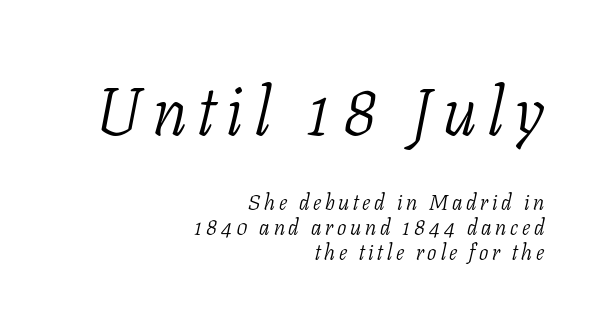
{"serif": "yes", "italic": "yes", "lean": "right", "slant_degrees": 11, "bold": "no", "weight": "light", "width": "condensed", "stroke_contrast": "low", "x_height": "medium", "monospaced": "no", "underline": "no", "align": "right", "line_spacing": "tight", "line_spacing_ratio": 1.15, "larger_block": "first", "size_ratio": 3.05, "glyph_px": 67}
